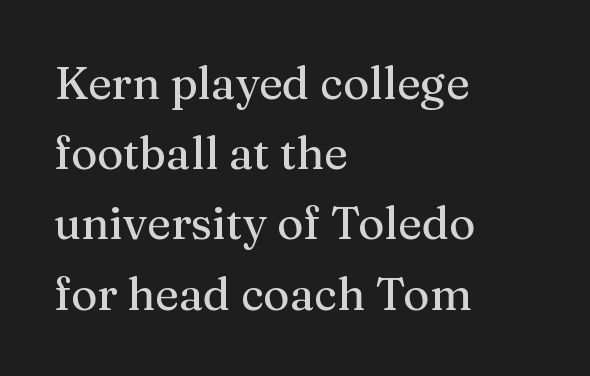
Any mark beneath the type? The region is blank. No italicization has been applied; the sample stays upright. These lines sit exactly where default settings would place them. A typesetter would call this proportional, since set widths differ per character. The typeface chosen for these lines features serifs. The rag falls on the right side of this text block.
